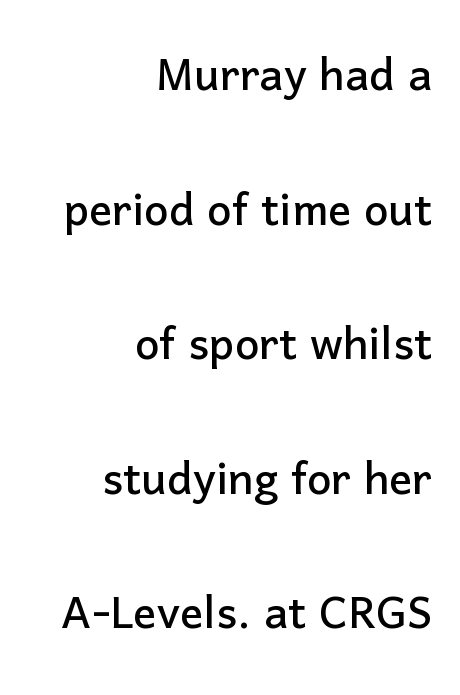
Alignment: flush right. This sample has the flowing, uneven cadence of proportional lettering. The rendering shows plain stroke endings on the letterforms — a sans-serif design. Ordinary non-slanted type is in use.
